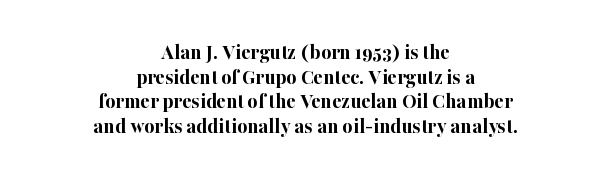
Q: Is the text bold? A: Yes.
Q: Is the text italic (slanted)? A: No, it is upright.
Q: Is the text underlined? A: No.
Q: How is the paragraph aligned? A: Centered.
Q: Is the spacing between letters normal or unusually wide? A: Normal.
Q: Is the spacing between lines tight, normal or loose? A: Tight.
